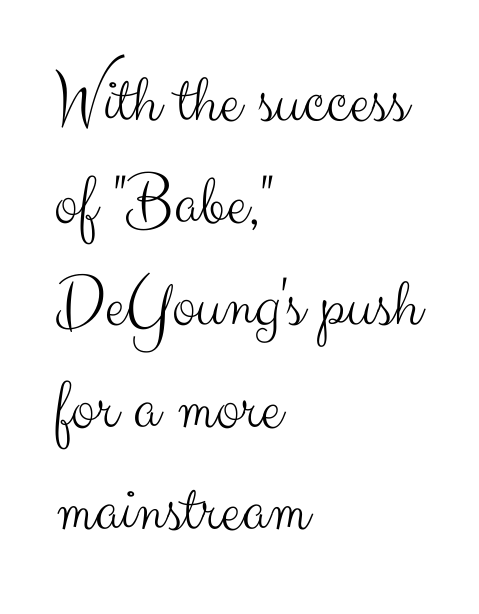
{"serif": "no", "bold": "no", "weight": "light", "width": "normal", "stroke_contrast": "medium", "x_height": "small", "monospaced": "no", "underline": "no", "align": "left", "line_spacing": "normal", "line_spacing_ratio": 1.4, "letter_spacing": "normal", "letter_spacing_em": 0.0, "glyph_px": 73}
